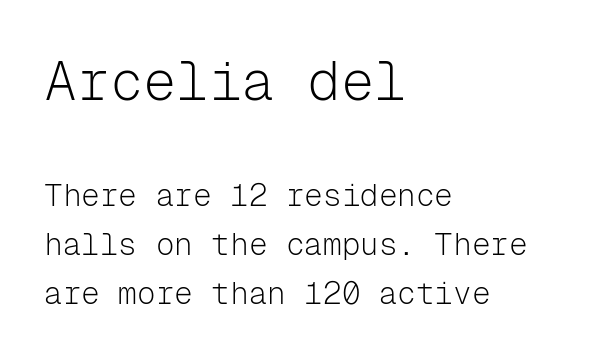
Q: Is the text bold? A: No.
Q: Is the text italic (slanted)? A: No, it is upright.
Q: Is the typeface a serif or a sans-serif typeface? A: Sans-serif.
Q: Is the text underlined? A: No.
Q: How is the paragraph aligned? A: Left-aligned.
Q: Is the spacing between letters normal or unusually wide? A: Normal.
Q: Is the spacing between lines tight, normal or loose? A: Normal.
Q: Which block of text is set in a larger size, the first (top) or the second (bottom)? A: The first (top) one.
Q: Width (condensed, normal, or wide)? A: Normal.
Q: Stroke contrast? A: Low.
Q: x-height? A: Medium.
Q: Monospaced? A: Yes.
